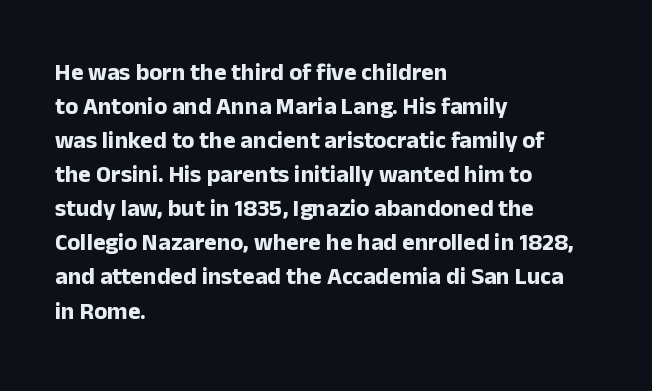
The passage shown stacks its lines at a standard gap. These lines keep a tight, regular rhythm from letter to letter. Descenders hang freely into open space. The sample has been set heavy, in full bold. Leftover space on each line is placed entirely after the last word. Nope, not italic — everything's standing straight.
